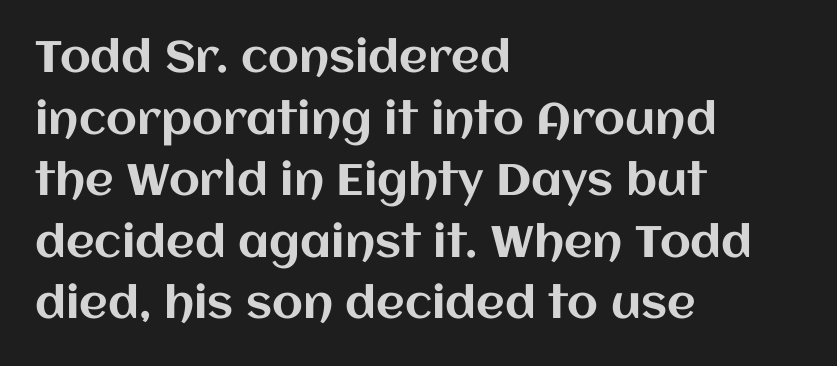
Q: Is the text italic (slanted)? A: No, it is upright.
Q: Is the text underlined? A: No.
Q: How is the paragraph aligned? A: Left-aligned.
Q: Is the spacing between letters normal or unusually wide? A: Normal.
Q: Is the spacing between lines tight, normal or loose? A: Normal.
Q: Width (condensed, normal, or wide)? A: Normal.
Q: Stroke contrast? A: Medium.
Q: x-height? A: Large.
Q: Monospaced? A: No.
